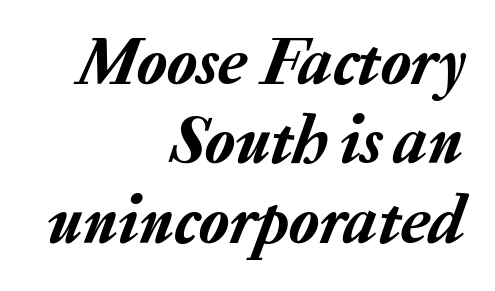
{"italic": "yes", "lean": "right", "slant_degrees": 20, "width": "normal", "stroke_contrast": "low", "x_height": "medium", "monospaced": "no", "underline": "no", "align": "right", "line_spacing": "tight", "line_spacing_ratio": 1.15, "letter_spacing": "normal", "letter_spacing_em": 0.0, "glyph_px": 69}
